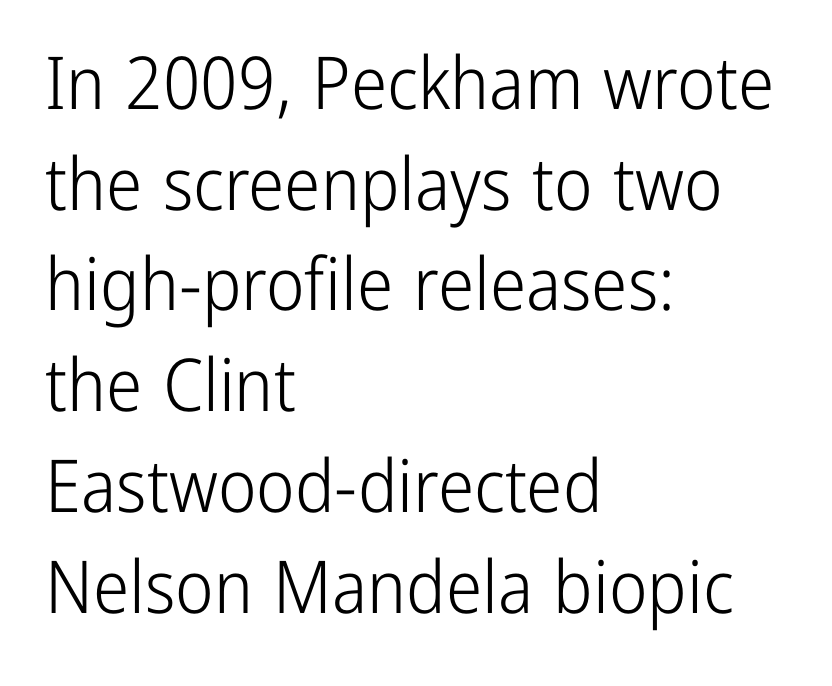
Horizontal alignment here is leftward, the default for most running prose. Weight class: somewhere from thin through regular. Inter-character spacing is left at the font's built-in metrics. This rendering employs a face without finishing strokes, i.e., a sans-serif. Posture: straight, roman, zero tilt. Letters rest on an invisible, unmarked baseline.
